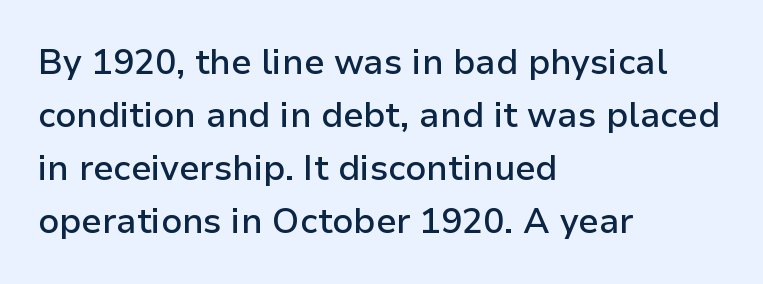
The image shows 35 px semibold sans-serif type, upright; set left-aligned, normal line spacing (1.51x), normal letter spacing, not underlined; low stroke contrast and a medium x-height.
